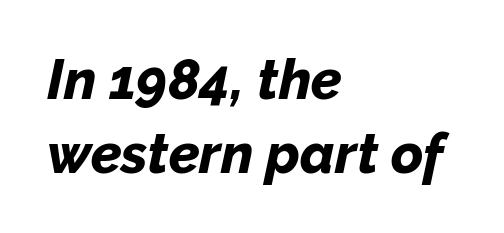
{"italic": "yes", "lean": "right", "slant_degrees": 12, "bold": "yes", "weight": "bold", "width": "normal", "stroke_contrast": "low", "x_height": "medium", "monospaced": "no", "underline": "no", "align": "left", "line_spacing": "normal", "line_spacing_ratio": 1.34, "letter_spacing": "normal", "letter_spacing_em": 0.0, "glyph_px": 55}
